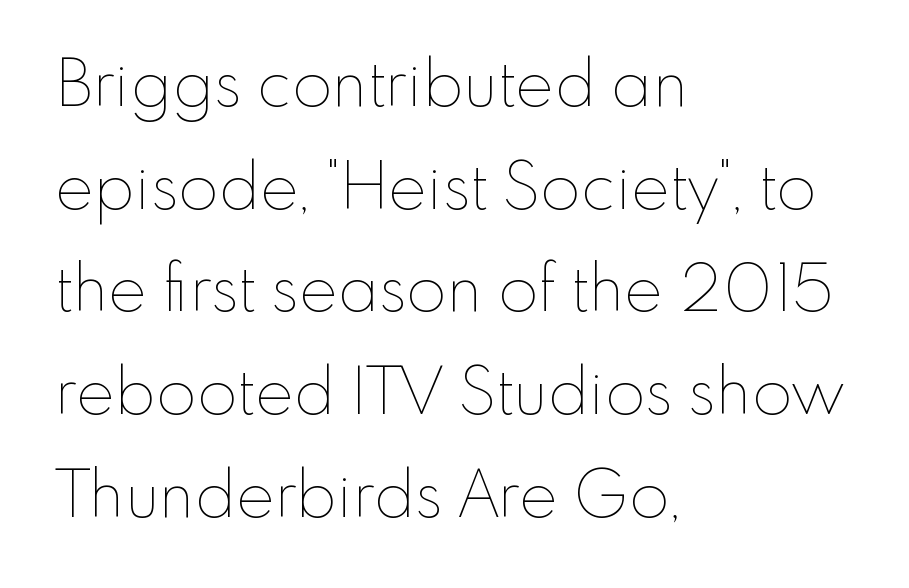
{"italic": "no", "bold": "no", "weight": "thin", "width": "normal", "stroke_contrast": "low", "x_height": "small", "monospaced": "no", "underline": "no", "align": "left", "line_spacing": "normal", "line_spacing_ratio": 1.58, "letter_spacing": "normal", "letter_spacing_em": 0.0, "glyph_px": 65}
